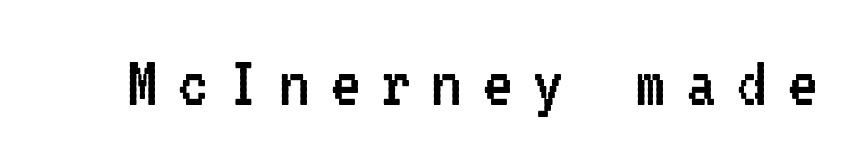
Q: Is the text bold? A: No.
Q: Is the text italic (slanted)? A: No, it is upright.
Q: Is the typeface a serif or a sans-serif typeface? A: Sans-serif.
Q: Is the text underlined? A: No.
Q: Is the spacing between letters normal or unusually wide? A: Unusually wide.
Q: Width (condensed, normal, or wide)? A: Condensed.
Q: Stroke contrast? A: Low.
Q: x-height? A: Medium.
Q: Monospaced? A: Yes.
